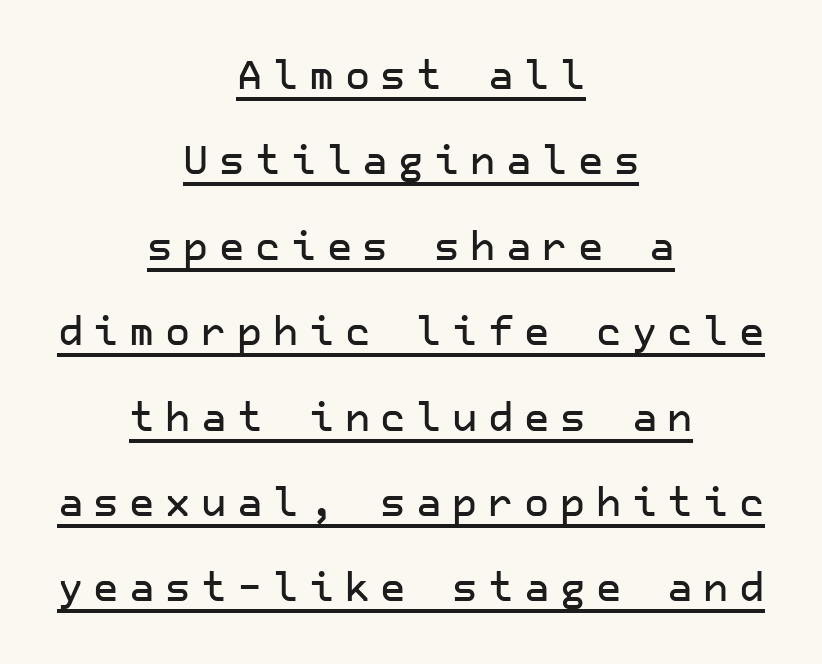
Horizontal alignment here is central, giving a formal, balanced look. Decoration check: the copy is underlined. The face used here is rendered with a markedly widened letterfit. Font category for this specimen: sans-serif. Loosely led — the rows are spread out.
